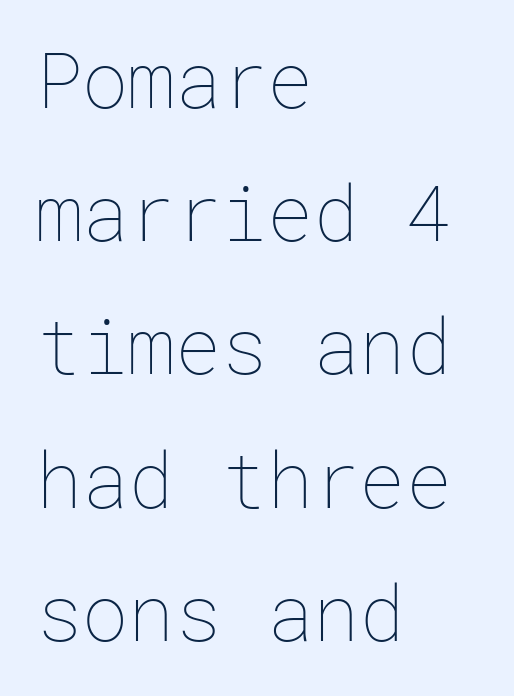
Q: Is the text bold? A: No.
Q: Is the text italic (slanted)? A: No, it is upright.
Q: Is the text underlined? A: No.
Q: How is the paragraph aligned? A: Left-aligned.
Q: Is the spacing between letters normal or unusually wide? A: Normal.
Q: Width (condensed, normal, or wide)? A: Normal.
Q: Stroke contrast? A: Low.
Q: x-height? A: Medium.
